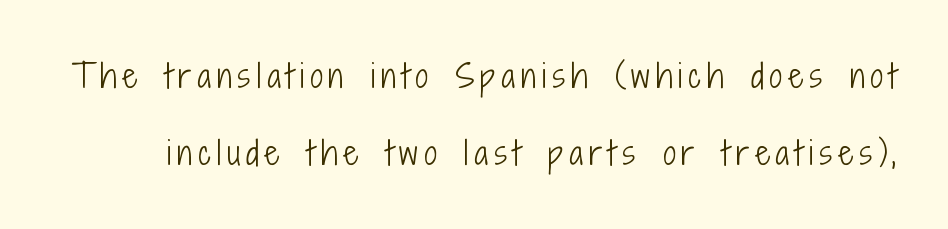
The strip under each line holds only bare page. A typesetter would label this face a sans. No italicization has been applied; the sample stays upright. This sample has the flowing, uneven cadence of proportional lettering.
